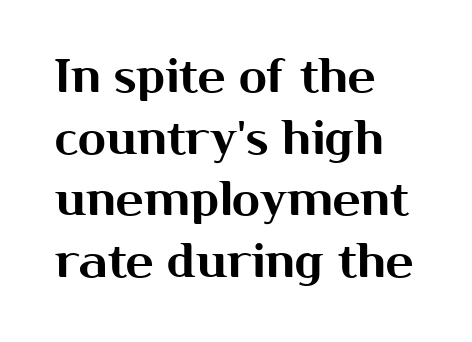
{"serif": "no", "italic": "no", "width": "normal", "stroke_contrast": "medium", "x_height": "medium", "monospaced": "no", "underline": "no", "align": "left", "line_spacing": "normal", "line_spacing_ratio": 1.34, "letter_spacing": "normal", "letter_spacing_em": 0.0, "glyph_px": 46}
